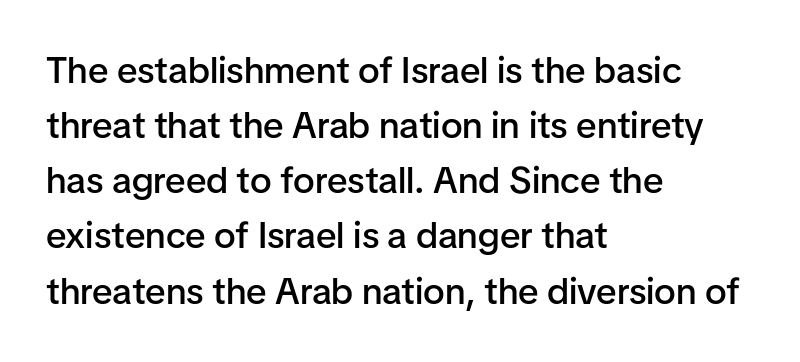
The image shows 37 px semibold sans-serif type, upright; set left-aligned, normal line spacing (1.49x), normal letter spacing, not underlined; low stroke contrast and a medium x-height.
